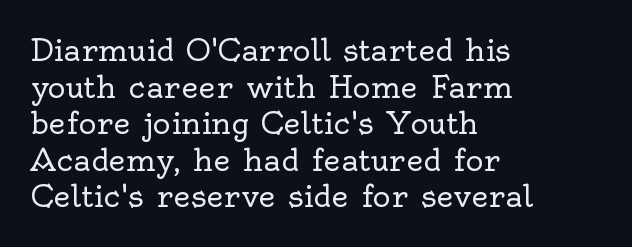
The image shows 30 px regular-weight serif type, upright; set left-aligned, line spacing 1.22x, normal letter spacing, not underlined; a small x-height.
